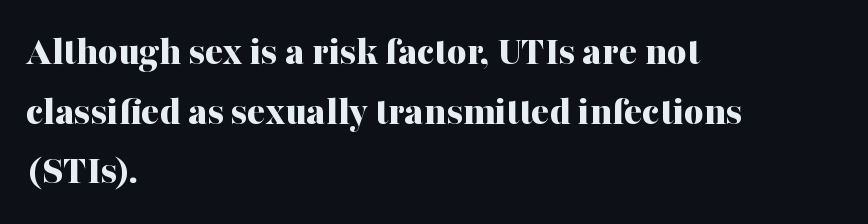
Letters rest on an invisible, unmarked baseline. Students, note that the glyphs here touch the page at normal intervals. The designer left line spacing at the default. The setting favours the left margin, as ordinary paragraphs usually do. Classification — serif. You could not count columns in this text — the font is proportionally spaced.
